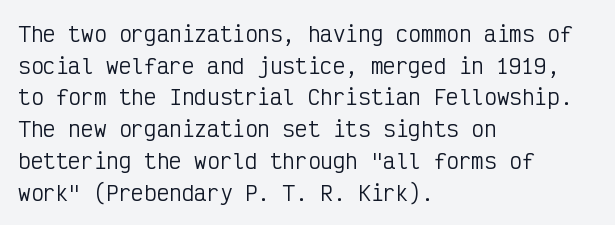
Style check: upright. Leftover space on each line is placed entirely after the last word. The rows are spaced the way most documents space them. The font is comparable to plain body text, perhaps lighter. Honestly, there is no underline to notice here at all. Nobody touched the tracking dial on this one.
